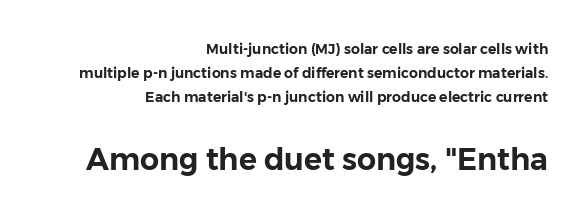
Q: Is the text italic (slanted)? A: No, it is upright.
Q: Is the typeface a serif or a sans-serif typeface? A: Sans-serif.
Q: Is the text underlined? A: No.
Q: How is the paragraph aligned? A: Right-aligned.
Q: Is the spacing between letters normal or unusually wide? A: Normal.
Q: Which block of text is set in a larger size, the first (top) or the second (bottom)? A: The second (bottom) one.
Q: Width (condensed, normal, or wide)? A: Normal.
Q: Stroke contrast? A: Low.
Q: x-height? A: Medium.
Q: Monospaced? A: No.
